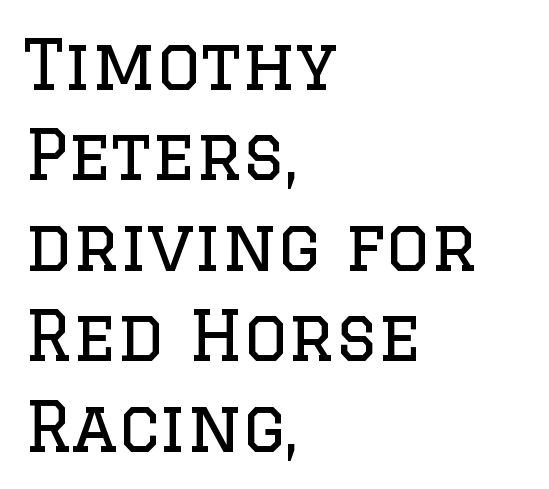
{"serif": "yes", "italic": "no", "bold": "no", "weight": "regular", "width": "normal", "stroke_contrast": "low", "x_height": "large", "monospaced": "no", "underline": "no", "align": "left", "line_spacing": "normal", "line_spacing_ratio": 1.31, "letter_spacing": "normal", "letter_spacing_em": 0.0, "glyph_px": 69}
